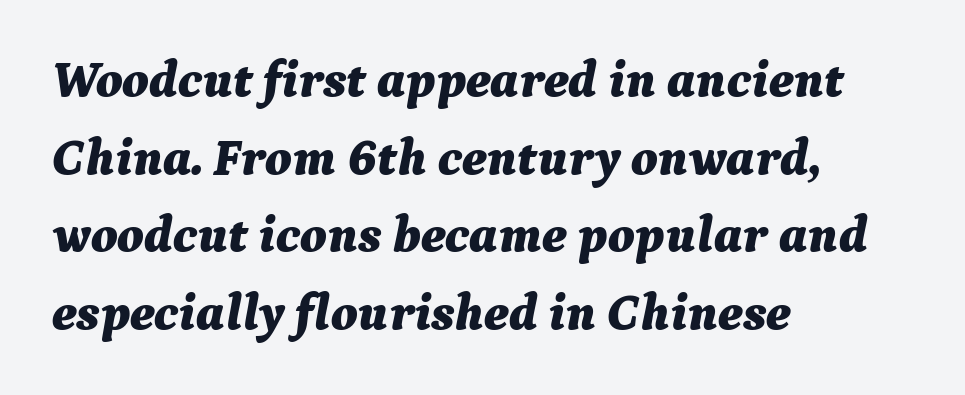
Q: Is the text bold? A: Yes.
Q: Is the text italic (slanted)? A: Yes, it leans right by about 9 degrees.
Q: Is the text underlined? A: No.
Q: How is the paragraph aligned? A: Left-aligned.
Q: Is the spacing between letters normal or unusually wide? A: Normal.
Q: Is the spacing between lines tight, normal or loose? A: Normal.
Q: Width (condensed, normal, or wide)? A: Normal.
Q: Stroke contrast? A: Medium.
Q: x-height? A: Medium.
Q: Monospaced? A: No.
